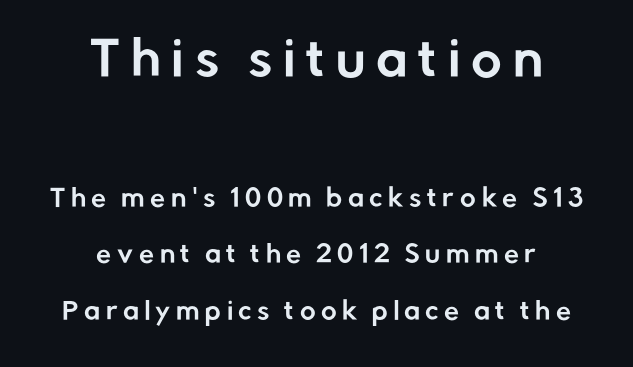
The image shows 47 px sans-serif type, upright; set centered, loose line spacing (2.35x), unusually wide letter spacing (+0.23 em), not underlined; the first (top) block is 1.96x larger; low stroke contrast and a medium x-height.
